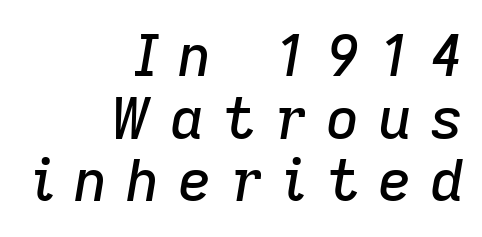
{"italic": "yes", "lean": "right", "slant_degrees": 9, "width": "normal", "stroke_contrast": "low", "x_height": "medium", "monospaced": "no", "underline": "no", "align": "right", "line_spacing": "tight", "line_spacing_ratio": 1.08, "letter_spacing": "wide", "letter_spacing_em": 0.32, "glyph_px": 58}
